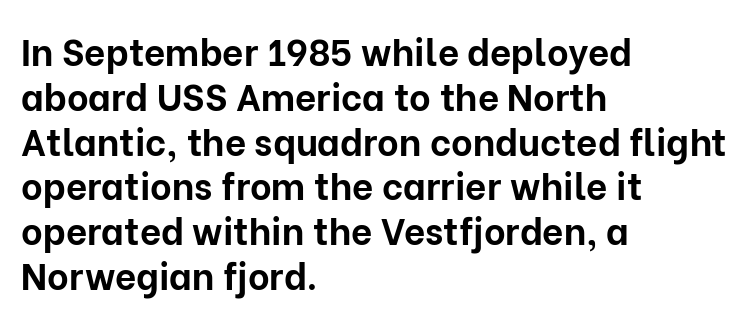
{"serif": "no", "italic": "no", "bold": "yes", "weight": "bold", "width": "normal", "stroke_contrast": "low", "x_height": "medium", "monospaced": "no", "underline": "no", "align": "left", "line_spacing_ratio": 1.21, "letter_spacing": "normal", "letter_spacing_em": 0.0, "glyph_px": 37}
